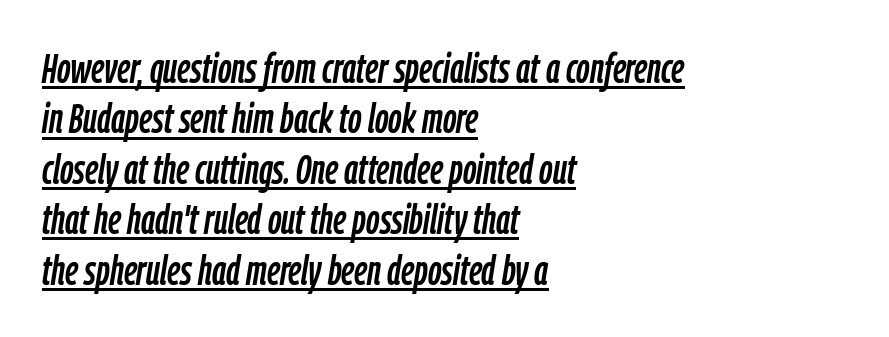
Q: Is the text italic (slanted)? A: Yes, it leans right by about 9 degrees.
Q: Is the text underlined? A: Yes.
Q: How is the paragraph aligned? A: Left-aligned.
Q: Is the spacing between letters normal or unusually wide? A: Normal.
Q: Width (condensed, normal, or wide)? A: Condensed.
Q: Stroke contrast? A: Low.
Q: x-height? A: Medium.
Q: Monospaced? A: No.
